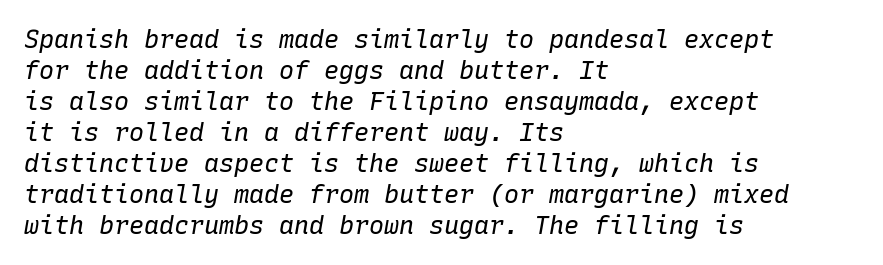
{"italic": "yes", "lean": "right", "slant_degrees": 10, "bold": "no", "underline": "no", "align": "left", "line_spacing_ratio": 1.24, "letter_spacing": "normal", "letter_spacing_em": 0.0, "glyph_px": 25}
